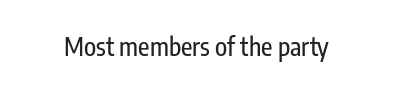
{"italic": "no", "underline": "no", "letter_spacing": "normal", "letter_spacing_em": 0.0, "glyph_px": 25}
